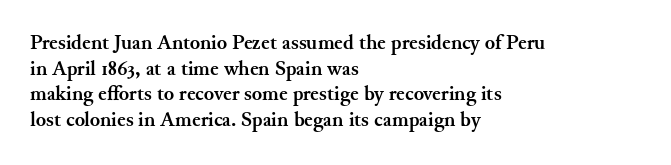
Q: Is the text bold? A: Yes.
Q: Is the text italic (slanted)? A: No, it is upright.
Q: Is the text underlined? A: No.
Q: How is the paragraph aligned? A: Left-aligned.
Q: Is the spacing between letters normal or unusually wide? A: Normal.
